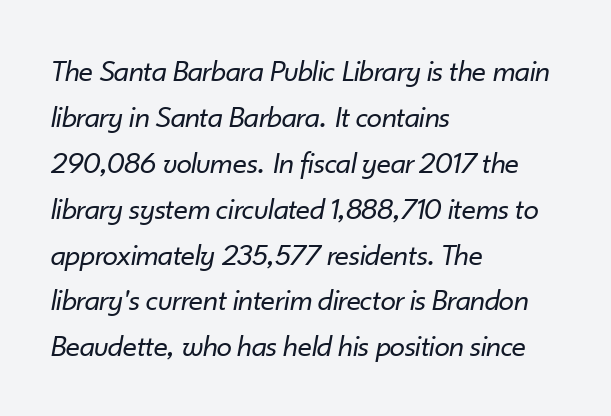
{"italic": "yes", "lean": "right", "slant_degrees": 10, "bold": "no", "weight": "regular", "width": "normal", "stroke_contrast": "low", "x_height": "small", "monospaced": "no", "underline": "no", "align": "left", "line_spacing": "normal", "line_spacing_ratio": 1.48, "letter_spacing": "normal", "letter_spacing_em": 0.0, "glyph_px": 31}
